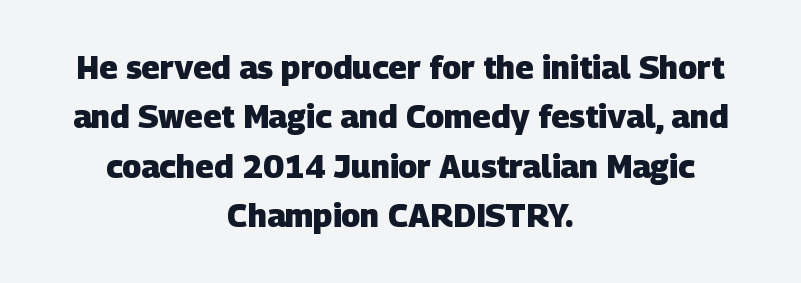
{"serif": "no", "bold": "yes", "weight": "heavy", "width": "normal", "stroke_contrast": "low", "x_height": "large", "monospaced": "no", "underline": "no", "align": "center", "line_spacing": "normal", "line_spacing_ratio": 1.54, "letter_spacing": "normal", "letter_spacing_em": 0.0, "glyph_px": 32}
